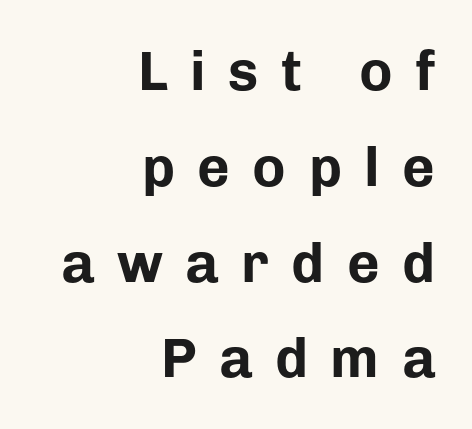
Where is the straight margin? On the right. Is the letter spacing exaggerated? Yes — the characters are pushed far apart. The lettering stays uniformly vertical, giving the passage a roman look. Serifs: no, the terminals of the letterforms are clean.
